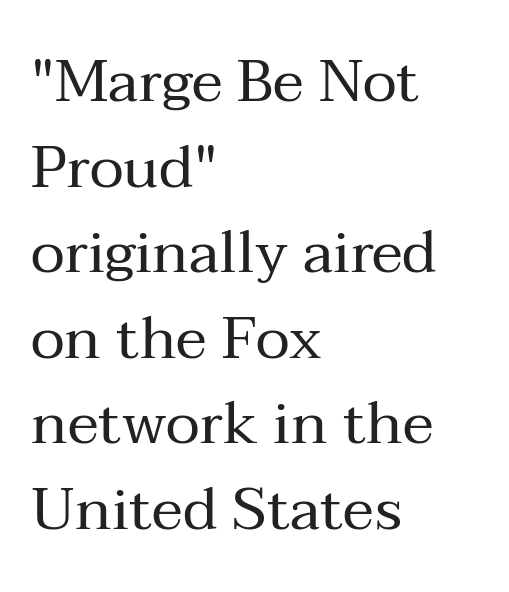
Q: Is the text bold? A: No.
Q: Is the text italic (slanted)? A: No, it is upright.
Q: Is the typeface a serif or a sans-serif typeface? A: Serif.
Q: Is the text underlined? A: No.
Q: How is the paragraph aligned? A: Left-aligned.
Q: Is the spacing between letters normal or unusually wide? A: Normal.
Q: Is the spacing between lines tight, normal or loose? A: Normal.
Q: Width (condensed, normal, or wide)? A: Normal.
Q: Stroke contrast? A: Medium.
Q: x-height? A: Medium.
Q: Monospaced? A: No.
